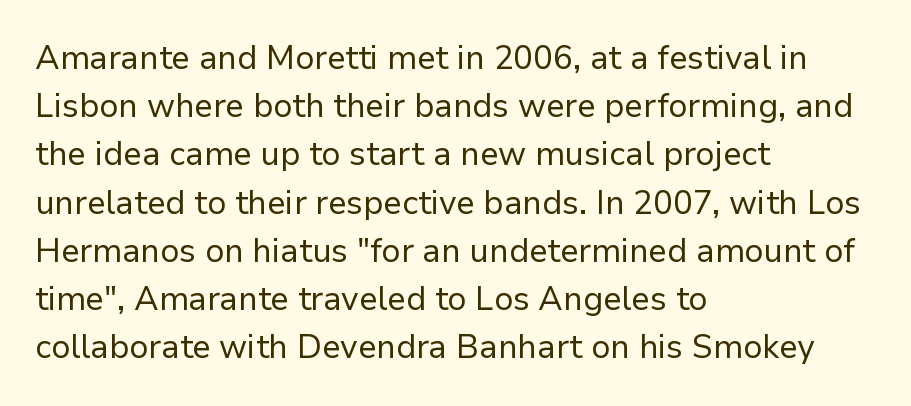
The image shows 33 px regular-weight sans-serif type, upright; set left-aligned, normal line spacing (1.46x), normal letter spacing, not underlined; low stroke contrast and a medium x-height.
